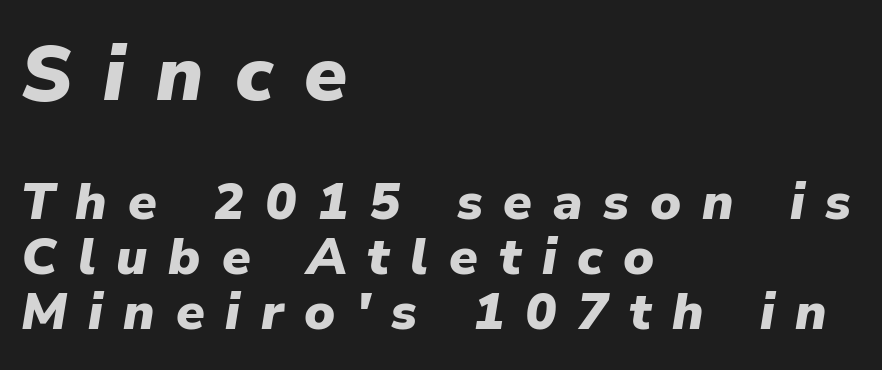
Q: Is the text bold? A: Yes.
Q: Is the text italic (slanted)? A: Yes, it leans right by about 9 degrees.
Q: Is the text underlined? A: No.
Q: How is the paragraph aligned? A: Left-aligned.
Q: Is the spacing between letters normal or unusually wide? A: Unusually wide.
Q: Is the spacing between lines tight, normal or loose? A: Tight.
Q: Which block of text is set in a larger size, the first (top) or the second (bottom)? A: The first (top) one.
Q: Width (condensed, normal, or wide)? A: Normal.
Q: Stroke contrast? A: Low.
Q: x-height? A: Medium.
Q: Monospaced? A: No.
